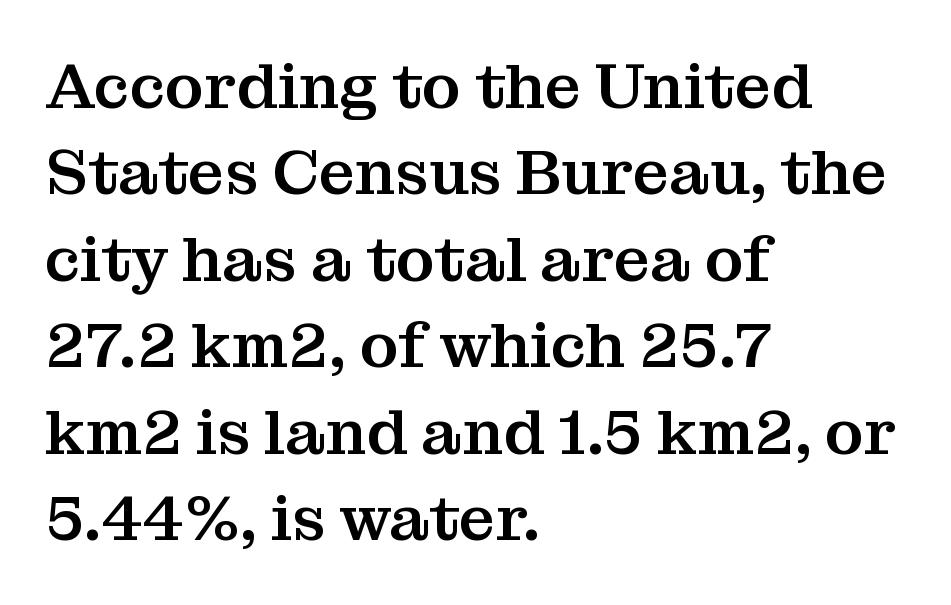
{"serif": "yes", "italic": "no", "width": "normal", "stroke_contrast": "medium", "x_height": "medium", "monospaced": "no", "underline": "no", "align": "left", "line_spacing": "normal", "line_spacing_ratio": 1.35, "letter_spacing": "normal", "letter_spacing_em": 0.0, "glyph_px": 64}
